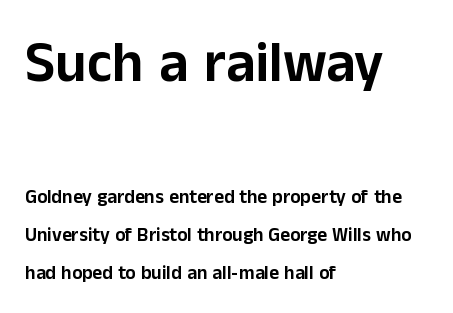
Spacing verdict: proportional, widths tailored to each character. This is roman type, the default non-slanted kind. Reading top to bottom, the characters get smaller at the block break. What kind of face is this? One without serifs — a sans. Check the space under the baseline: it is left empty. Look at the tracking — it's just the regular setting, nothing added.
